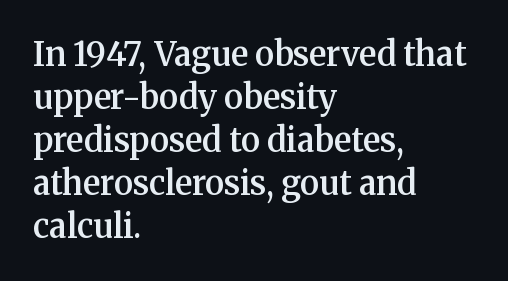
{"serif": "yes", "italic": "no", "bold": "semi", "weight": "semibold", "width": "normal", "stroke_contrast": "medium", "x_height": "medium", "monospaced": "no", "underline": "no", "align": "left", "line_spacing": "normal", "line_spacing_ratio": 1.3, "letter_spacing": "normal", "letter_spacing_em": 0.0, "glyph_px": 33}
